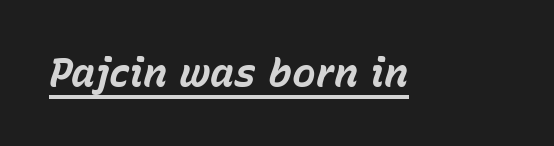
Q: Is the text bold? A: Yes.
Q: Is the text italic (slanted)? A: Yes, it leans right by about 15 degrees.
Q: Is the text underlined? A: Yes.
Q: Is the spacing between letters normal or unusually wide? A: Normal.
Q: Width (condensed, normal, or wide)? A: Normal.
Q: Stroke contrast? A: Low.
Q: x-height? A: Medium.
Q: Monospaced? A: No.
